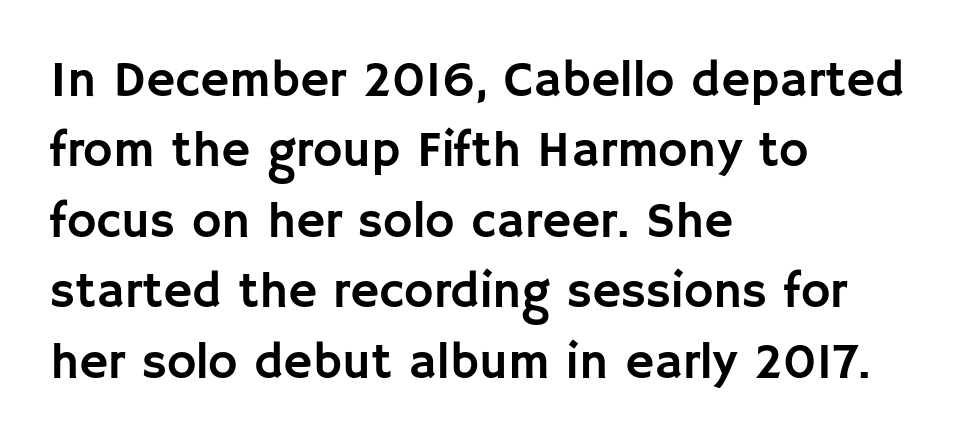
The letters advance in unequal steps, a hallmark of proportional type. If you drew a ruler down the left edge, every line would touch it. If you measured baseline to baseline, you'd find a middling distance. Words float on clear page, feet unadorned.
